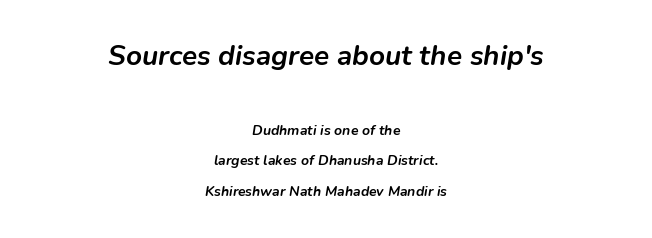
Q: Is the text bold? A: Yes.
Q: Is the text italic (slanted)? A: Yes, it leans right by about 9 degrees.
Q: Is the text underlined? A: No.
Q: How is the paragraph aligned? A: Centered.
Q: Is the spacing between letters normal or unusually wide? A: Normal.
Q: Is the spacing between lines tight, normal or loose? A: Loose.
Q: Which block of text is set in a larger size, the first (top) or the second (bottom)? A: The first (top) one.
Q: Width (condensed, normal, or wide)? A: Normal.
Q: Stroke contrast? A: Low.
Q: x-height? A: Medium.
Q: Monospaced? A: No.
